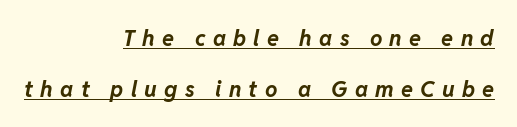
Q: Is the text bold? A: Yes.
Q: Is the text italic (slanted)? A: Yes, it leans right by about 11 degrees.
Q: Is the text underlined? A: Yes.
Q: How is the paragraph aligned? A: Right-aligned.
Q: Is the spacing between letters normal or unusually wide? A: Unusually wide.
Q: Is the spacing between lines tight, normal or loose? A: Loose.
